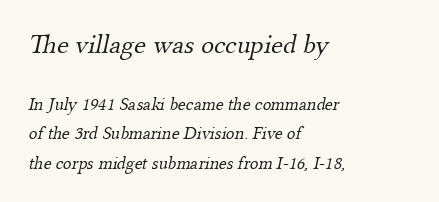
{"bold": "no", "underline": "no", "align": "left", "line_spacing": "normal", "line_spacing_ratio": 1.62, "letter_spacing": "normal", "letter_spacing_em": 0.0, "larger_block": "first", "size_ratio": 1.5, "glyph_px": 27}
